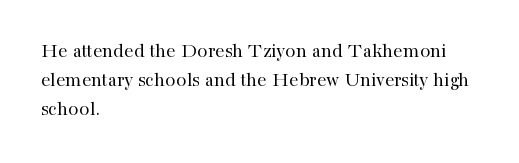
Tracking here is standard; glyphs follow each other at the usual distance. Heft: none added — not bold. These lines are set flush left with a ragged right edge. The letters stand straight up with perfectly vertical stems. Has an underline been added? It has not.
